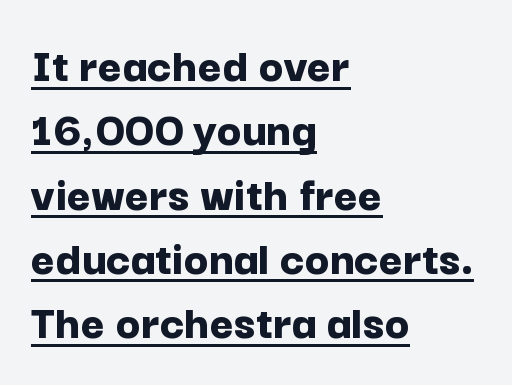
Q: Is the text bold? A: Yes.
Q: Is the text italic (slanted)? A: No, it is upright.
Q: Is the typeface a serif or a sans-serif typeface? A: Sans-serif.
Q: Is the text underlined? A: Yes.
Q: How is the paragraph aligned? A: Left-aligned.
Q: Is the spacing between letters normal or unusually wide? A: Normal.
Q: Is the spacing between lines tight, normal or loose? A: Normal.
Q: Width (condensed, normal, or wide)? A: Normal.
Q: Stroke contrast? A: Low.
Q: x-height? A: Medium.
Q: Monospaced? A: No.
